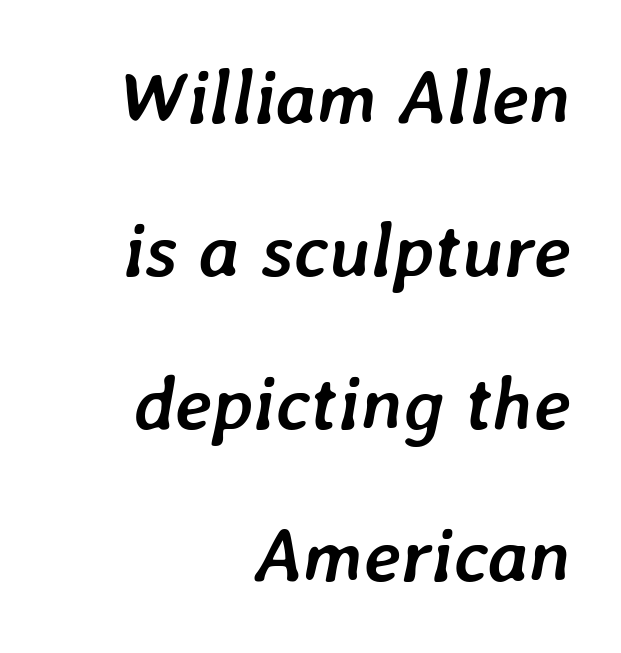
{"italic": "yes", "lean": "right", "slant_degrees": 7, "bold": "yes", "weight": "semibold", "width": "normal", "stroke_contrast": "low", "x_height": "medium", "monospaced": "no", "underline": "no", "align": "right", "line_spacing": "loose", "line_spacing_ratio": 2.01, "letter_spacing": "normal", "letter_spacing_em": 0.0, "glyph_px": 76}
